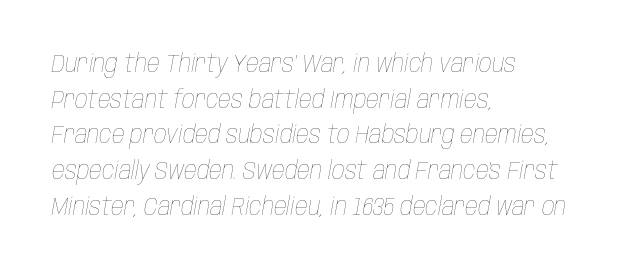
{"italic": "yes", "lean": "right", "slant_degrees": 10, "bold": "no", "underline": "no", "align": "left", "line_spacing": "normal", "line_spacing_ratio": 1.43, "letter_spacing": "normal", "letter_spacing_em": 0.0, "glyph_px": 25}
